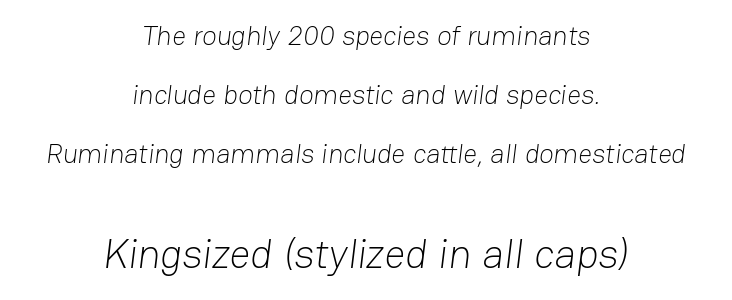
{"serif": "no", "bold": "no", "weight": "light", "width": "normal", "stroke_contrast": "low", "x_height": "medium", "monospaced": "no", "underline": "no", "align": "center", "line_spacing": "loose", "line_spacing_ratio": 2.18, "letter_spacing": "normal", "letter_spacing_em": 0.0, "larger_block": "second", "size_ratio": 1.52, "glyph_px": 41}
